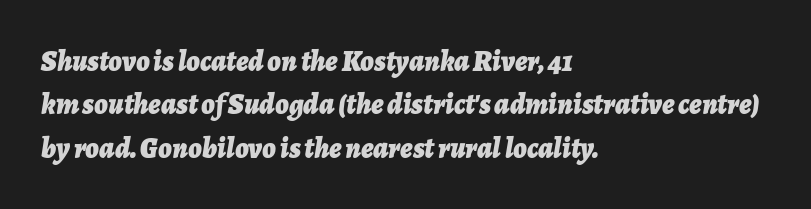
{"italic": "yes", "lean": "right", "slant_degrees": 7, "bold": "yes", "weight": "bold", "width": "normal", "stroke_contrast": "low", "x_height": "medium", "monospaced": "no", "underline": "no", "align": "left", "line_spacing": "normal", "line_spacing_ratio": 1.5, "letter_spacing": "normal", "letter_spacing_em": 0.0, "glyph_px": 29}
